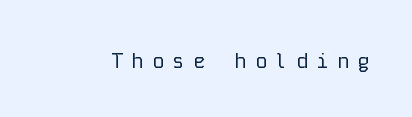
Q: Is the text bold? A: No.
Q: Is the text italic (slanted)? A: No, it is upright.
Q: Is the text underlined? A: No.
Q: Is the spacing between letters normal or unusually wide? A: Unusually wide.
